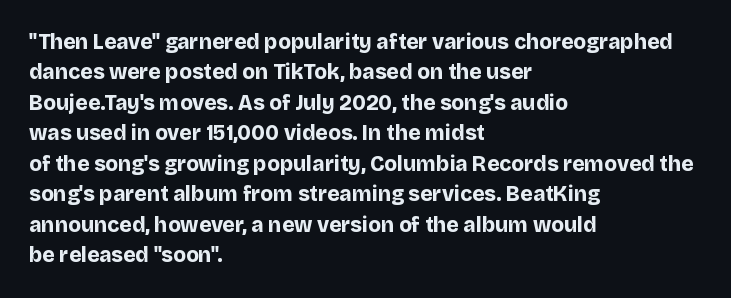
{"italic": "no", "bold": "yes", "underline": "no", "align": "left", "line_spacing": "normal", "line_spacing_ratio": 1.45, "letter_spacing": "normal", "letter_spacing_em": 0.0, "glyph_px": 21}
